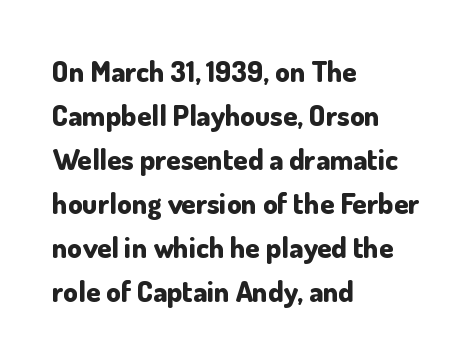
The image shows 29 px bold sans-serif type, upright; set left-aligned, normal line spacing (1.52x), normal letter spacing, not underlined; low stroke contrast and a small x-height.
